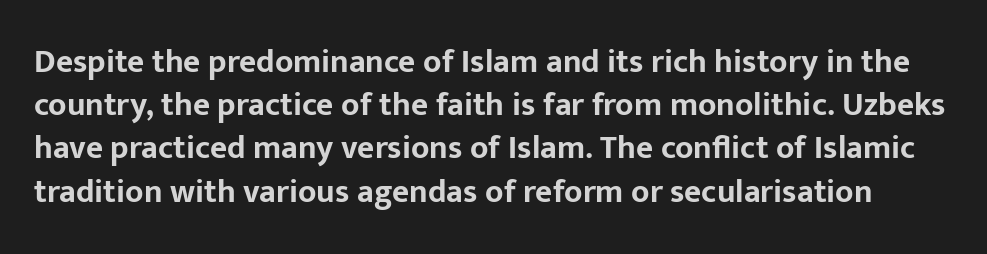
Each row of text sits above clean, open space. Think of a printed novel: that variable character pitch is what you see here. Notice how descenders clear the ascenders below comfortably — that's standard leading. The typesetting leans heavy: a genuine bold. You can tell from the bare stems that sans-serif type was used.
